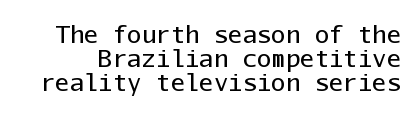
{"italic": "no", "bold": "no", "underline": "no", "line_spacing": "tight", "line_spacing_ratio": 0.99, "letter_spacing": "normal", "letter_spacing_em": 0.0, "glyph_px": 24}
